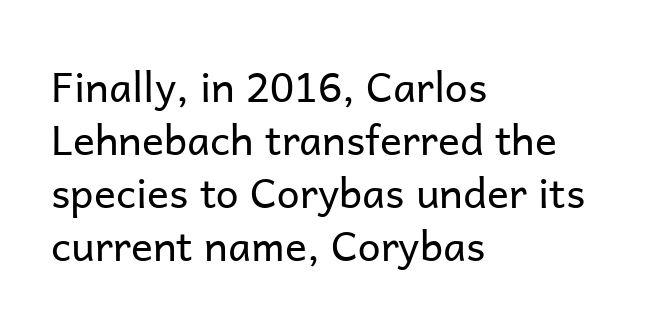
The image shows 41 px regular-weight sans-serif type, upright; set left-aligned, normal line spacing (1.29x), normal letter spacing, not underlined; low stroke contrast and a medium x-height.
